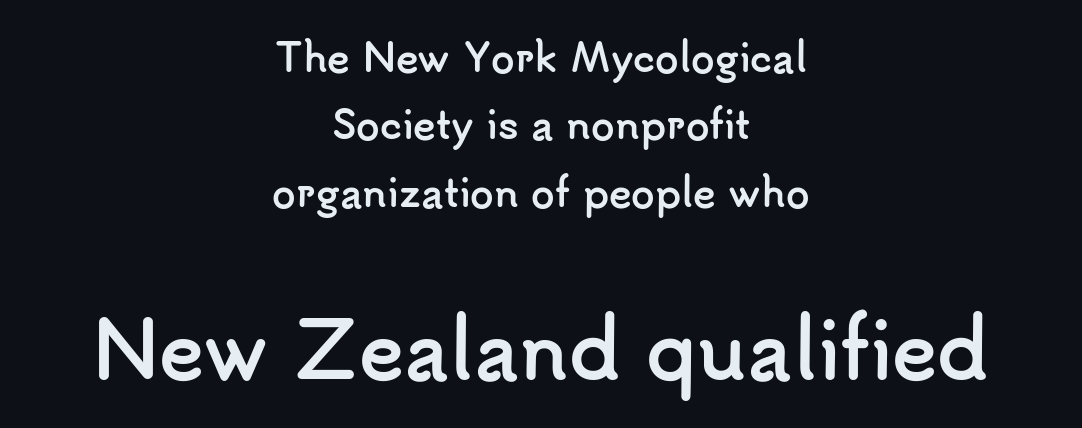
{"serif": "no", "italic": "no", "bold": "yes", "weight": "semibold", "width": "normal", "stroke_contrast": "low", "x_height": "small", "monospaced": "no", "underline": "no", "align": "center", "line_spacing_ratio": 1.77, "letter_spacing": "normal", "letter_spacing_em": 0.0, "larger_block": "second", "size_ratio": 2.0, "glyph_px": 76}
